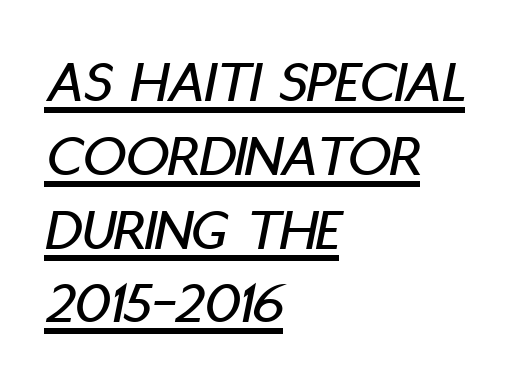
Every character sits at an angle, as italics do. Alignment: flush left. This rendering features underlined lettering. Each letter keeps its own natural width here, so spacing adapts to shape. What stands out about the letter spacing? Nothing — it is the standard amount.
